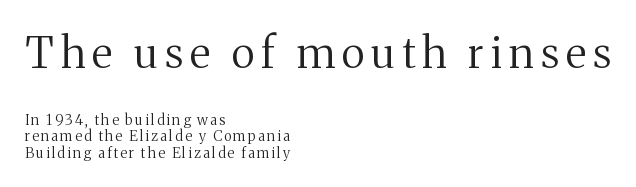
{"serif": "yes", "italic": "no", "bold": "no", "weight": "regular", "width": "normal", "stroke_contrast": "medium", "x_height": "medium", "monospaced": "no", "underline": "no", "align": "left", "line_spacing_ratio": 1.19, "larger_block": "first", "size_ratio": 3.07, "glyph_px": 43}
